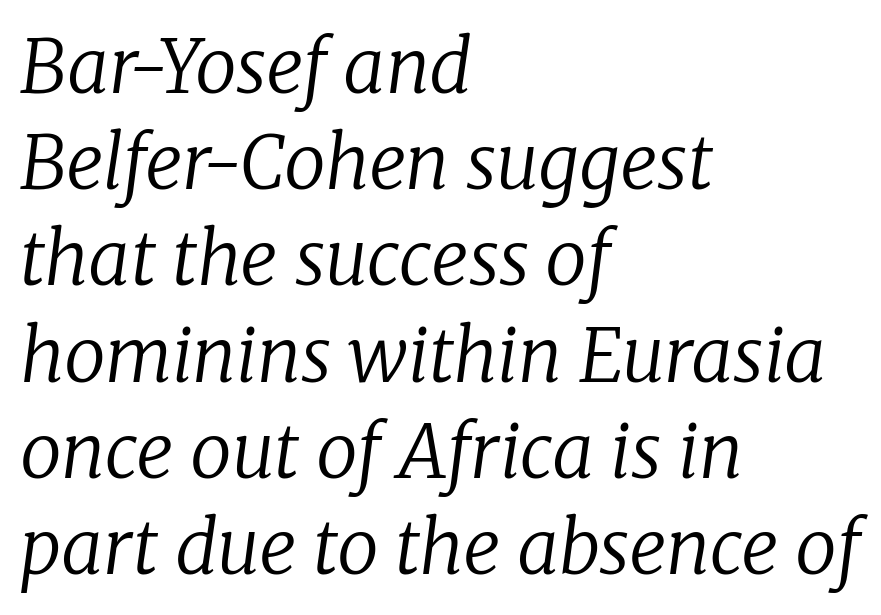
Q: Is the text bold? A: No.
Q: Is the text italic (slanted)? A: Yes, it leans right by about 8 degrees.
Q: Is the typeface a serif or a sans-serif typeface? A: Serif.
Q: Is the text underlined? A: No.
Q: How is the paragraph aligned? A: Left-aligned.
Q: Is the spacing between letters normal or unusually wide? A: Normal.
Q: Is the spacing between lines tight, normal or loose? A: Normal.
Q: Width (condensed, normal, or wide)? A: Normal.
Q: Stroke contrast? A: Low.
Q: x-height? A: Medium.
Q: Monospaced? A: No.
